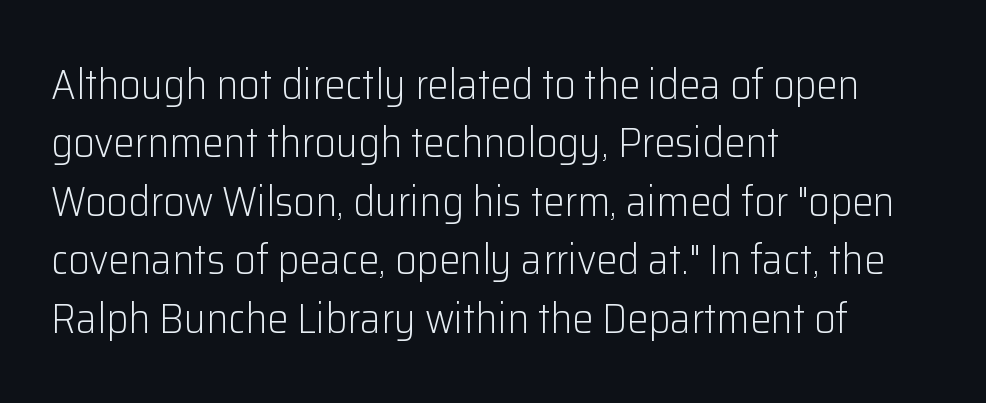
The image shows 42 px light sans-serif type, upright; set left-aligned, normal line spacing (1.39x), normal letter spacing, not underlined; low stroke contrast and a medium x-height.
